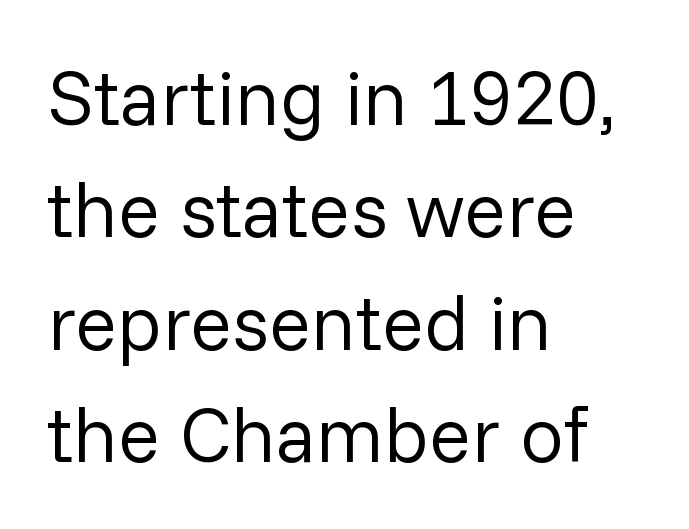
{"serif": "no", "italic": "no", "bold": "no", "weight": "regular", "width": "normal", "stroke_contrast": "low", "x_height": "medium", "monospaced": "no", "underline": "no", "align": "left", "line_spacing": "normal", "line_spacing_ratio": 1.44, "letter_spacing": "normal", "letter_spacing_em": 0.0, "glyph_px": 78}
